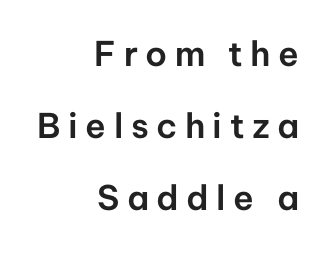
Q: Is the text italic (slanted)? A: No, it is upright.
Q: Is the typeface a serif or a sans-serif typeface? A: Sans-serif.
Q: Is the text underlined? A: No.
Q: How is the paragraph aligned? A: Right-aligned.
Q: Is the spacing between letters normal or unusually wide? A: Unusually wide.
Q: Is the spacing between lines tight, normal or loose? A: Loose.
Q: Width (condensed, normal, or wide)? A: Normal.
Q: Stroke contrast? A: Low.
Q: x-height? A: Medium.
Q: Monospaced? A: No.
